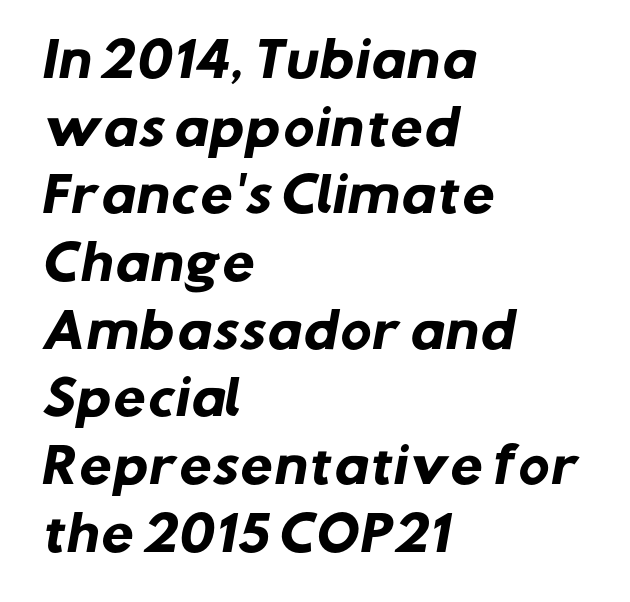
Baseline-to-baseline distance is the conventional proportion of letter height. Here the designer chose a conventional face with non-uniform glyph widths. What weight is shown? A full bold with thick strokes. In terms of letterform style, serifs are entirely absent. The foot of each line stays bare and open.
